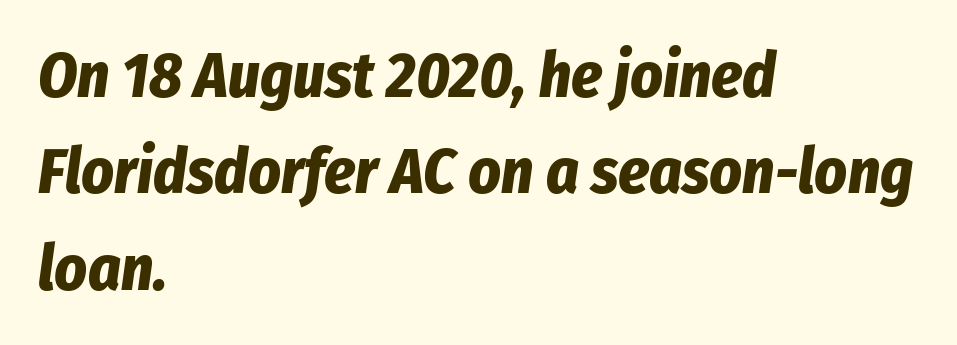
Q: Is the text bold? A: Yes.
Q: Is the text italic (slanted)? A: Yes, it leans right by about 8 degrees.
Q: Is the text underlined? A: No.
Q: How is the paragraph aligned? A: Left-aligned.
Q: Is the spacing between letters normal or unusually wide? A: Normal.
Q: Is the spacing between lines tight, normal or loose? A: Normal.
Q: Width (condensed, normal, or wide)? A: Condensed.
Q: Stroke contrast? A: Low.
Q: x-height? A: Medium.
Q: Monospaced? A: No.
